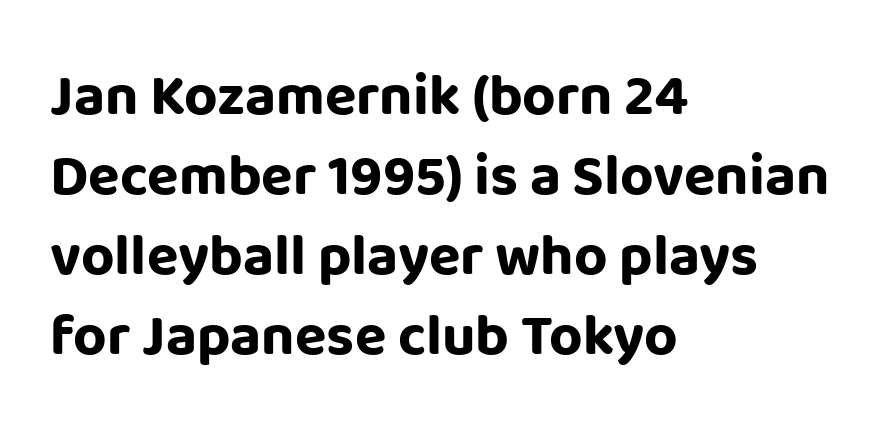
Q: Is the text bold? A: Yes.
Q: Is the text italic (slanted)? A: No, it is upright.
Q: Is the typeface a serif or a sans-serif typeface? A: Sans-serif.
Q: Is the text underlined? A: No.
Q: How is the paragraph aligned? A: Left-aligned.
Q: Is the spacing between letters normal or unusually wide? A: Normal.
Q: Is the spacing between lines tight, normal or loose? A: Normal.
Q: Width (condensed, normal, or wide)? A: Normal.
Q: Stroke contrast? A: Low.
Q: x-height? A: Large.
Q: Monospaced? A: No.
